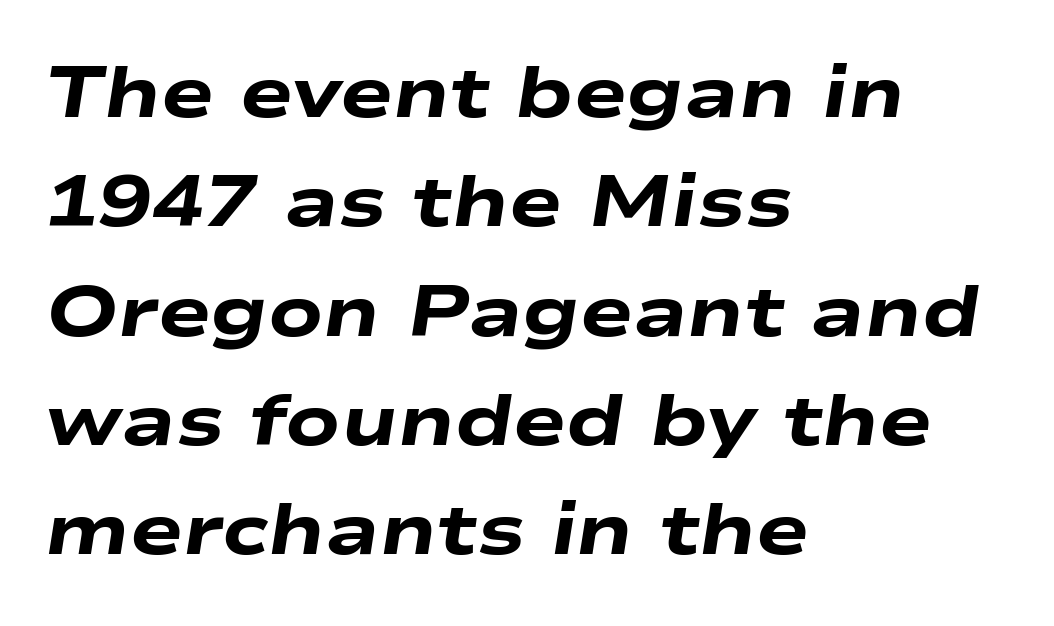
The image shows 71 px heavy, wide type, italic (leaning right); set left-aligned, normal line spacing (1.54x), normal letter spacing, not underlined; low stroke contrast and a medium x-height.
